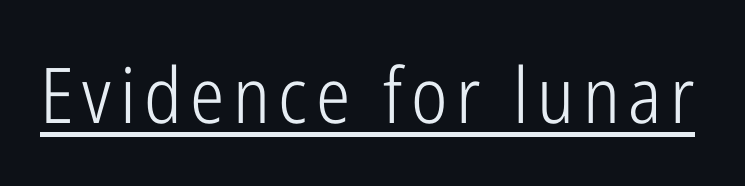
The image shows 77 px light, condensed sans-serif type, upright; set underlined; low stroke contrast and a medium x-height.
